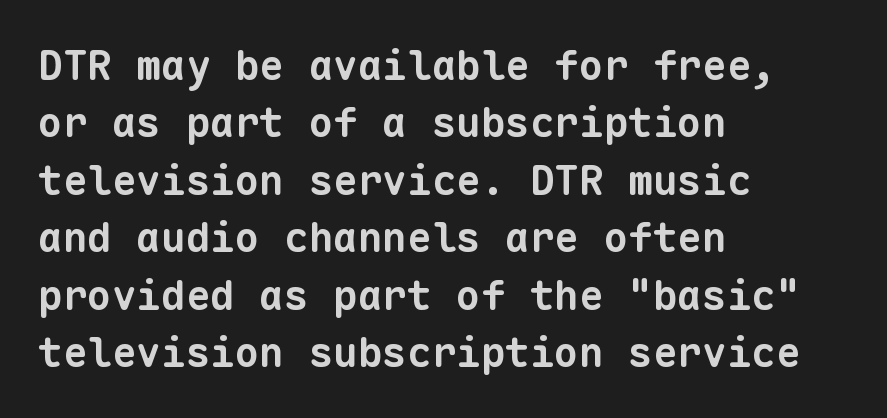
{"serif": "no", "bold": "yes", "weight": "bold", "width": "normal", "stroke_contrast": "low", "x_height": "medium", "monospaced": "yes", "underline": "no", "align": "left", "line_spacing": "normal", "line_spacing_ratio": 1.4, "letter_spacing": "normal", "letter_spacing_em": 0.0, "glyph_px": 41}
